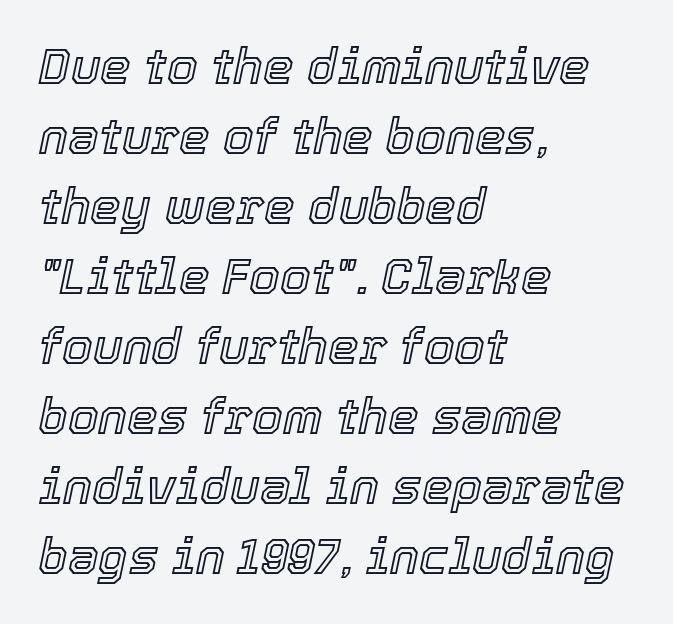
Q: Is the text italic (slanted)? A: Yes, it leans right by about 12 degrees.
Q: Is the text underlined? A: No.
Q: How is the paragraph aligned? A: Left-aligned.
Q: Is the spacing between letters normal or unusually wide? A: Normal.
Q: Is the spacing between lines tight, normal or loose? A: Normal.
Q: Width (condensed, normal, or wide)? A: Normal.
Q: x-height? A: Medium.
Q: Monospaced? A: No.
